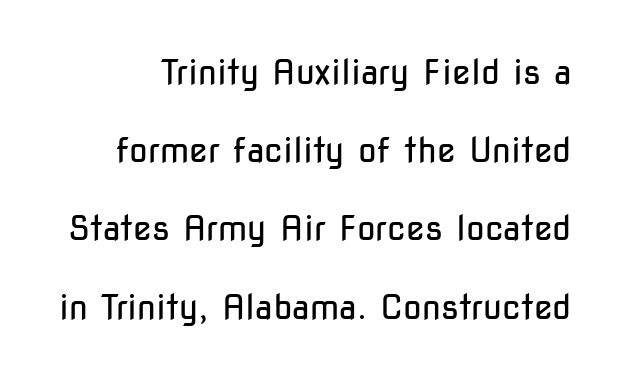
Q: Is the text bold? A: No.
Q: Is the text italic (slanted)? A: No, it is upright.
Q: Is the typeface a serif or a sans-serif typeface? A: Sans-serif.
Q: Is the text underlined? A: No.
Q: Is the spacing between letters normal or unusually wide? A: Normal.
Q: Is the spacing between lines tight, normal or loose? A: Loose.
Q: Width (condensed, normal, or wide)? A: Condensed.
Q: Stroke contrast? A: Low.
Q: x-height? A: Medium.
Q: Monospaced? A: No.
